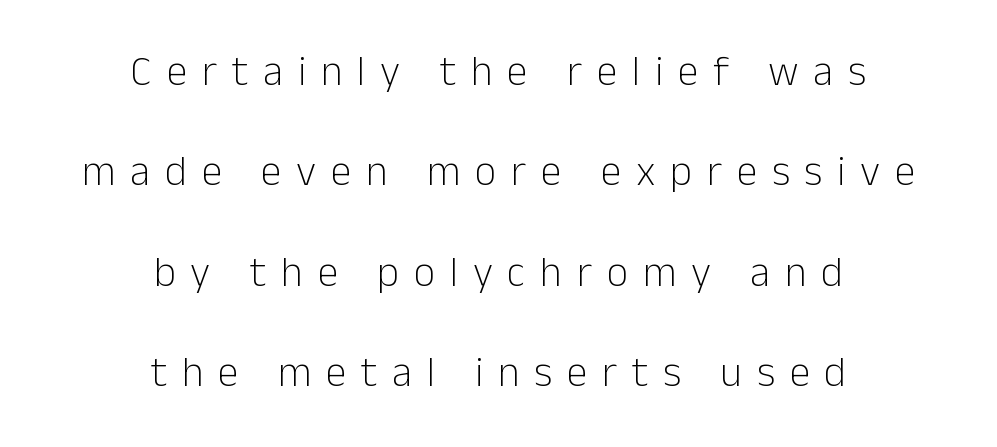
The image shows 42 px light sans-serif type, upright; set centered, loose line spacing (2.39x), unusually wide letter spacing (+0.35 em), not underlined; low stroke contrast and a medium x-height.
